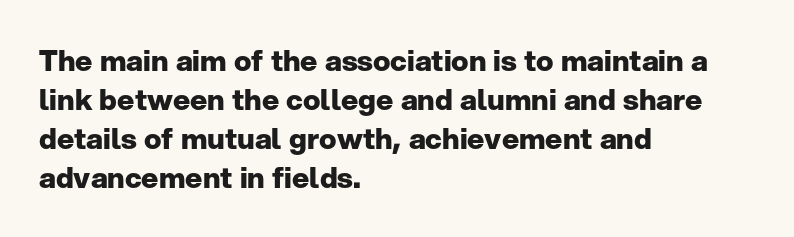
{"serif": "no", "italic": "no", "bold": "yes", "weight": "heavy", "width": "normal", "stroke_contrast": "low", "x_height": "medium", "monospaced": "no", "underline": "no", "align": "left", "line_spacing": "normal", "line_spacing_ratio": 1.34, "letter_spacing": "normal", "letter_spacing_em": 0.0, "glyph_px": 29}
